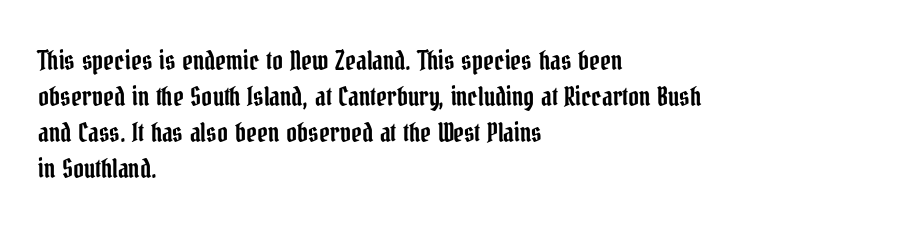
The image shows 26 px text type, upright; set left-aligned, normal line spacing (1.39x), normal letter spacing, not underlined.
